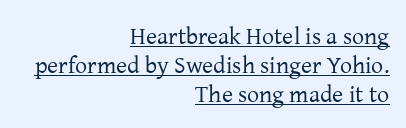
{"italic": "no", "bold": "no", "underline": "yes", "align": "right", "line_spacing_ratio": 1.2, "letter_spacing": "normal", "letter_spacing_em": 0.0, "glyph_px": 24}
